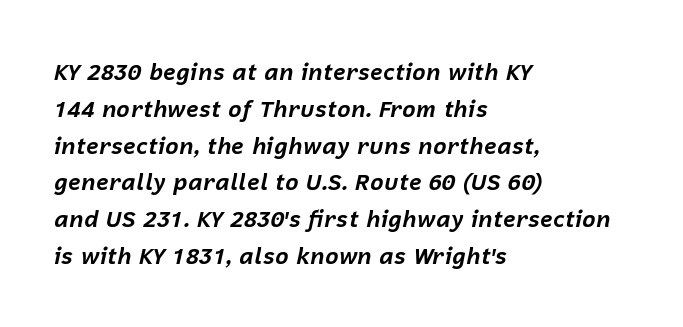
The image shows 23 px bold type, italic (leaning right); set left-aligned, normal line spacing (1.6x), normal letter spacing, not underlined.
